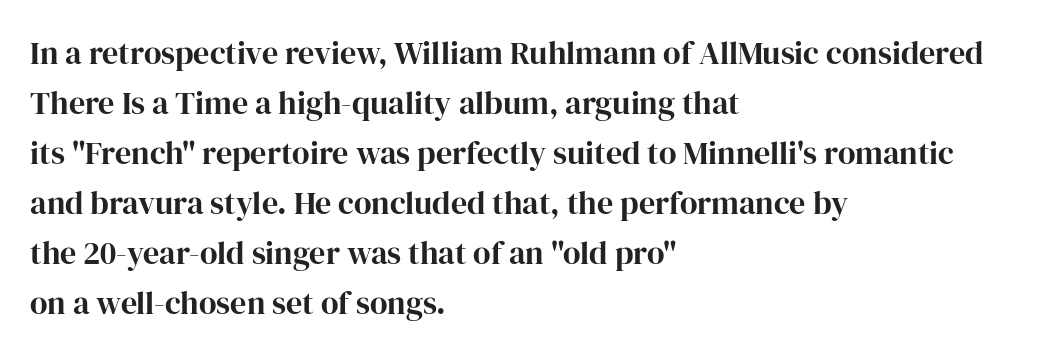
The image shows 32 px serif type, upright; set left-aligned, normal line spacing (1.56x), normal letter spacing, not underlined; high stroke contrast and a medium x-height.
